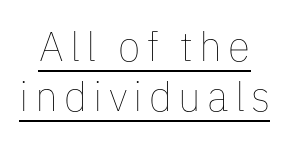
Vertical strokes here are truly vertical. The string is rendered with underlining switched on. The letters advance in unequal steps, a hallmark of proportional type. This is not heavy type; no bold has been used.
